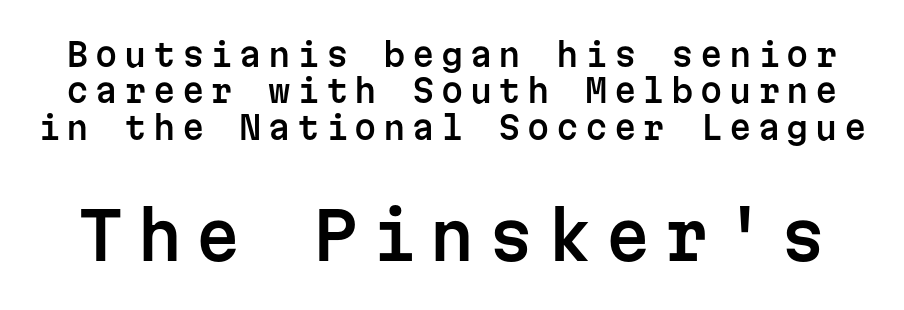
{"serif": "no", "italic": "no", "width": "normal", "stroke_contrast": "low", "x_height": "medium", "monospaced": "yes", "underline": "no", "line_spacing": "tight", "line_spacing_ratio": 1.14, "letter_spacing": "wide", "letter_spacing_em": 0.2, "larger_block": "second", "size_ratio": 2.03, "glyph_px": 65}
